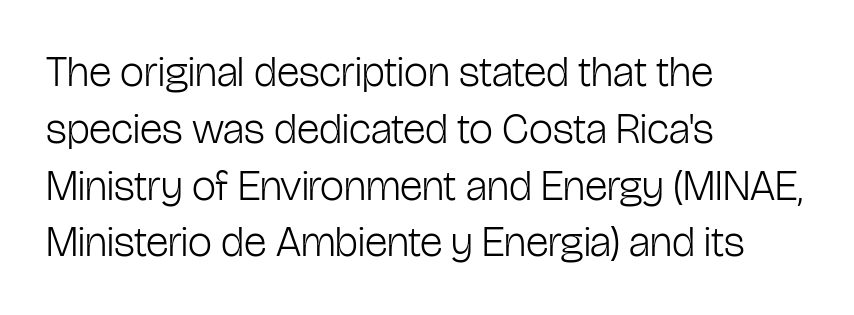
The image shows 43 px light, condensed sans-serif type, upright; set left-aligned, normal line spacing (1.32x), normal letter spacing, not underlined; low stroke contrast and a medium x-height.
